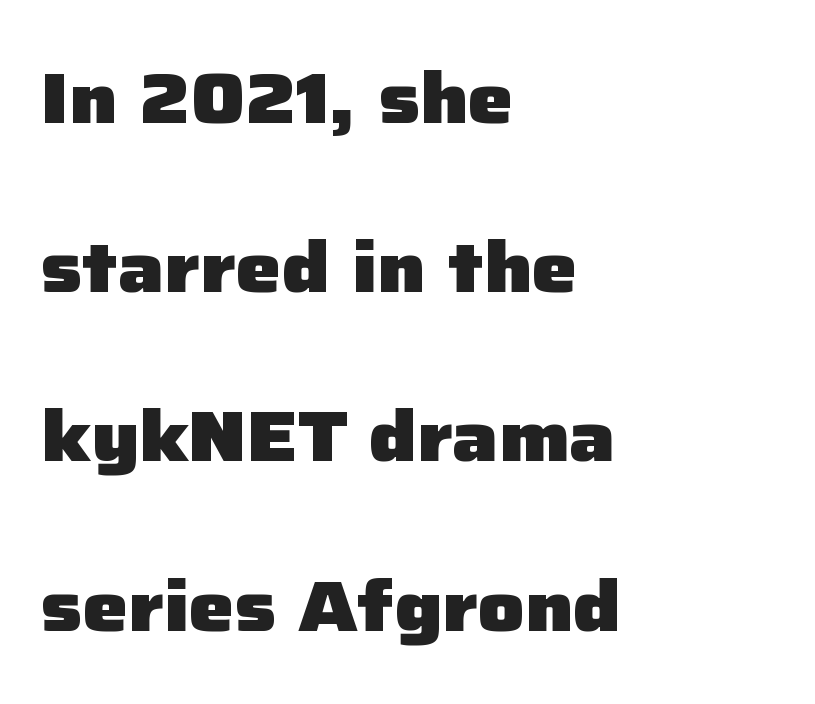
{"serif": "no", "italic": "no", "bold": "yes", "weight": "heavy", "width": "normal", "stroke_contrast": "low", "x_height": "medium", "monospaced": "no", "underline": "no", "align": "left", "line_spacing": "loose", "line_spacing_ratio": 2.35, "letter_spacing": "normal", "letter_spacing_em": 0.0, "glyph_px": 72}
